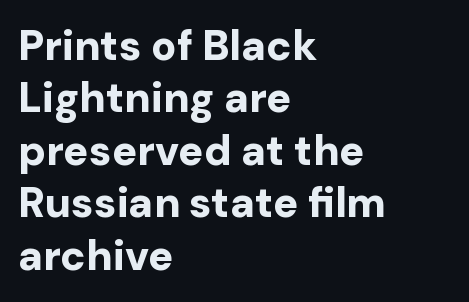
{"serif": "no", "italic": "no", "bold": "yes", "weight": "bold", "width": "normal", "stroke_contrast": "low", "x_height": "medium", "monospaced": "no", "underline": "no", "align": "left", "line_spacing": "normal", "line_spacing_ratio": 1.25, "letter_spacing": "normal", "letter_spacing_em": 0.0, "glyph_px": 42}
